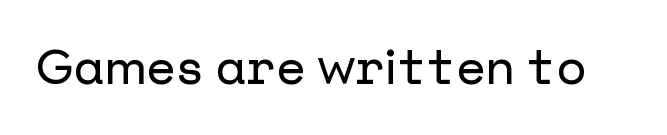
{"serif": "no", "italic": "no", "width": "normal", "stroke_contrast": "low", "x_height": "medium", "underline": "no", "letter_spacing": "normal", "letter_spacing_em": 0.0, "glyph_px": 48}
